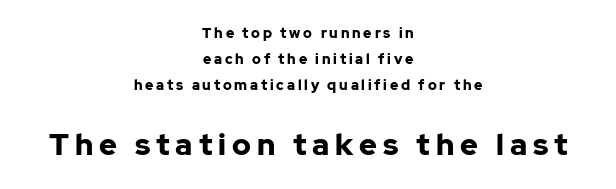
The image shows 30 px bold sans-serif type, upright; set centered, line spacing 1.84x, unusually wide letter spacing (+0.2 em), not underlined; the second (bottom) block is 2.14x larger; low stroke contrast and a medium x-height.
